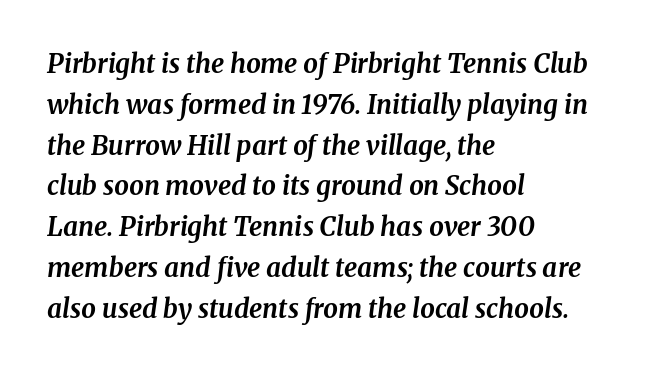
The image shows 26 px bold type, italic (leaning right); set left-aligned, normal line spacing (1.57x), normal letter spacing, not underlined.
